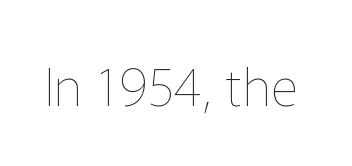
The image shows 53 px thin type, upright; set normal letter spacing, not underlined; low stroke contrast and a medium x-height.
